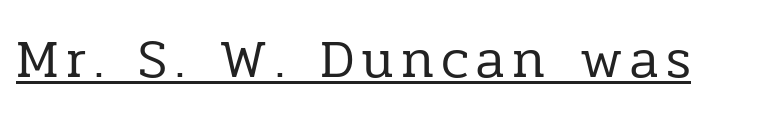
The image shows 55 px regular-weight serif type, upright; set underlined; low stroke contrast and a medium x-height.
